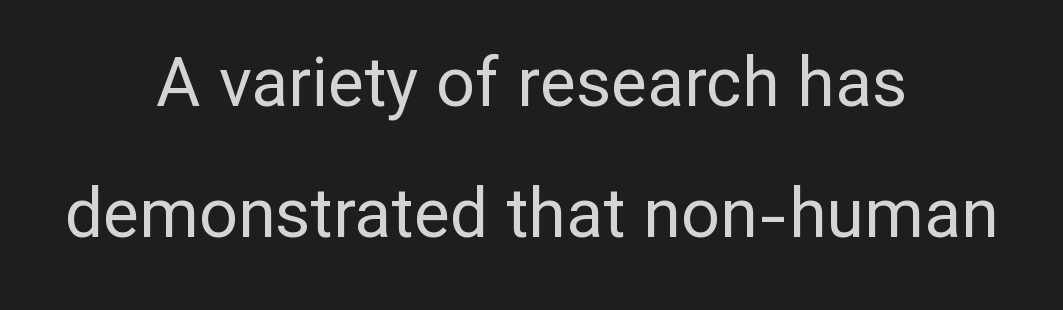
This rendering uses center alignment, leaving both contours irregular but symmetric. Nothing heavy about these letters — not bold at all. Each new line begins a long way beneath the previous one. Note the varied advance widths — an 'i' is clearly narrower than an 'm'.
